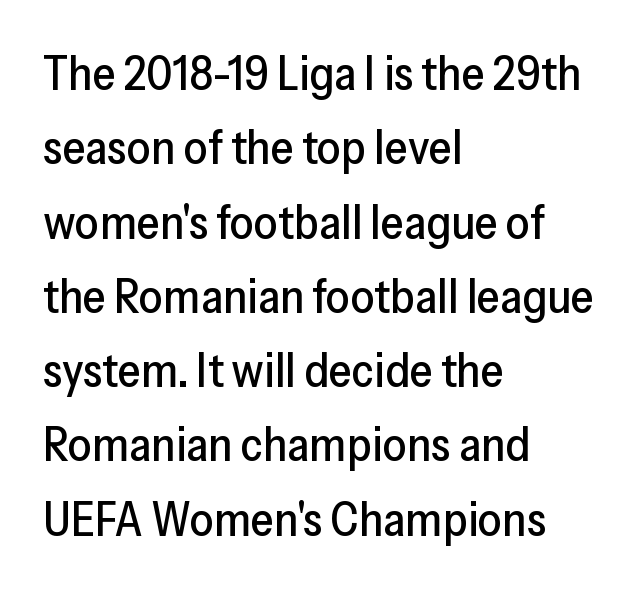
These lines are set flush left with a ragged right edge. This sample has the flowing, uneven cadence of proportional lettering. Each word holds together tightly as a unit, with standard inter-letter gaps. Descender tails drop into unmarked territory.
